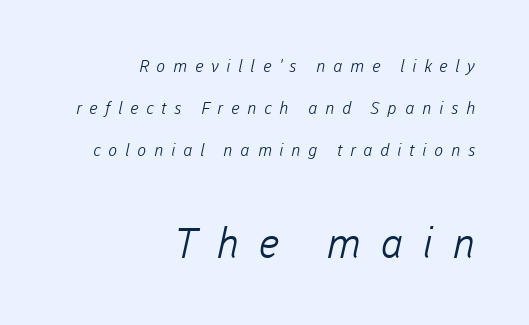
Grotesque or geometric, the face here clearly has no serifs. The baseline area is clear. The horizontal fit of the characters is loose and conspicuously gappy. Letters have the restrained weight of plain body copy at most. Do the characters align in a grid? No, the font is proportional. Each line ends at the same right margin while the left side varies.
